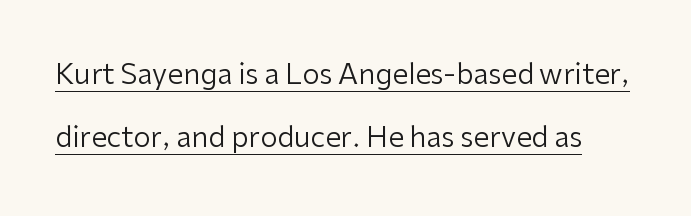
Q: Is the text bold? A: No.
Q: Is the text italic (slanted)? A: No, it is upright.
Q: Is the typeface a serif or a sans-serif typeface? A: Sans-serif.
Q: Is the text underlined? A: Yes.
Q: Is the spacing between letters normal or unusually wide? A: Normal.
Q: Is the spacing between lines tight, normal or loose? A: Loose.
Q: Width (condensed, normal, or wide)? A: Normal.
Q: Stroke contrast? A: Low.
Q: x-height? A: Medium.
Q: Monospaced? A: No.
